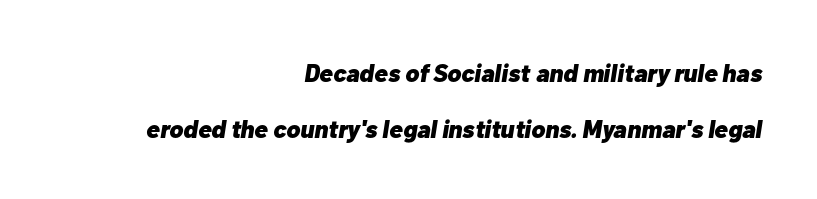
The image shows 25 px bold type, italic (leaning right); set right-aligned, loose line spacing (2.23x), normal letter spacing, not underlined.
